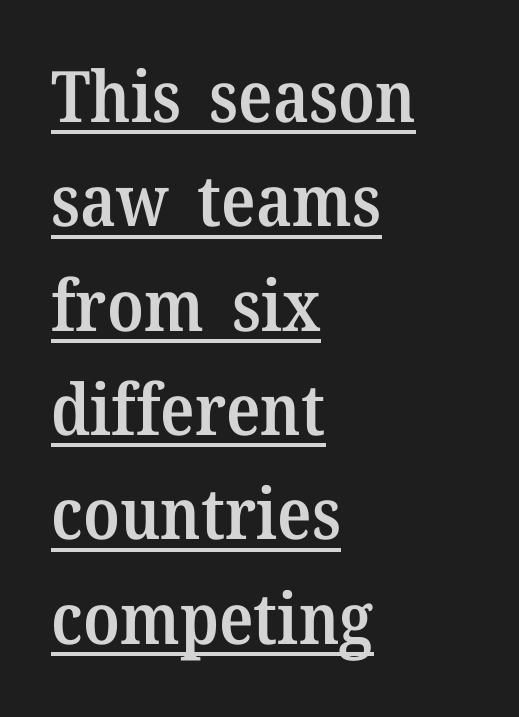
Q: Is the text bold? A: Semi-bold.
Q: Is the text italic (slanted)? A: No, it is upright.
Q: Is the typeface a serif or a sans-serif typeface? A: Serif.
Q: Is the text underlined? A: Yes.
Q: How is the paragraph aligned? A: Left-aligned.
Q: Is the spacing between letters normal or unusually wide? A: Normal.
Q: Is the spacing between lines tight, normal or loose? A: Normal.
Q: Width (condensed, normal, or wide)? A: Normal.
Q: Stroke contrast? A: Medium.
Q: x-height? A: Medium.
Q: Monospaced? A: No.
